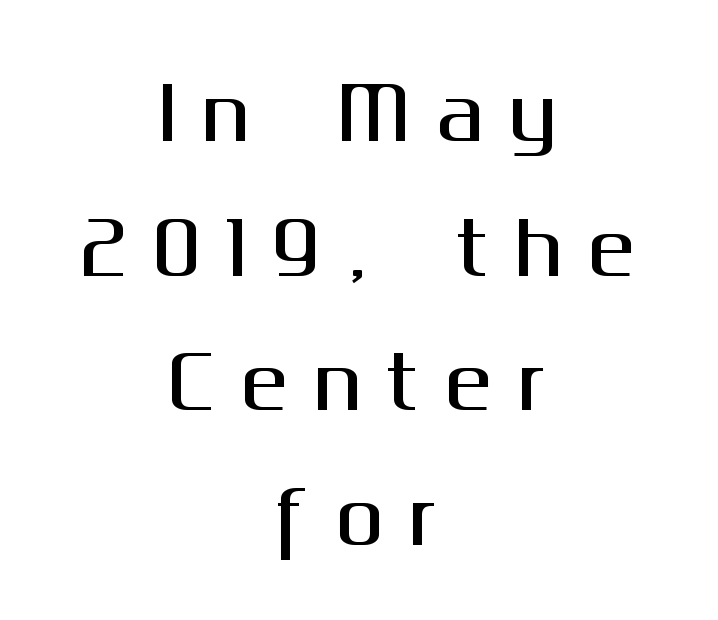
Q: Is the text italic (slanted)? A: No, it is upright.
Q: Is the typeface a serif or a sans-serif typeface? A: Sans-serif.
Q: Is the text underlined? A: No.
Q: How is the paragraph aligned? A: Centered.
Q: Is the spacing between letters normal or unusually wide? A: Unusually wide.
Q: Width (condensed, normal, or wide)? A: Normal.
Q: Stroke contrast? A: Medium.
Q: x-height? A: Medium.
Q: Monospaced? A: No.
